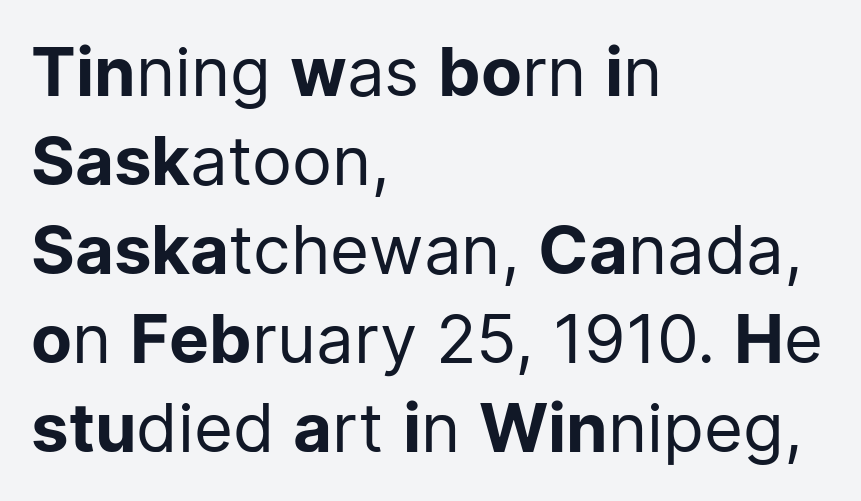
The image shows 67 px regular-weight sans-serif type, upright; set left-aligned, normal line spacing (1.33x), normal letter spacing, not underlined; low stroke contrast and a medium x-height.
